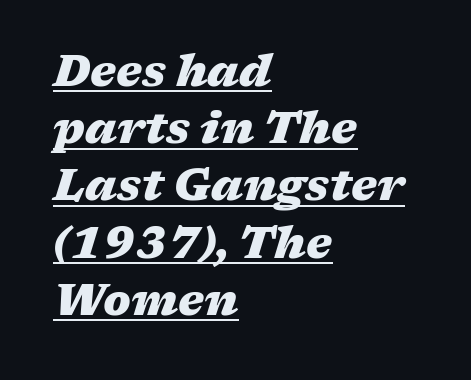
Interline gaps are of average width in this sample. Characters are canted at an angle relative to the baseline's perpendicular. Thick stems and heavy bowls — unmistakably bold. Words appear dense and cohesive because spacing is normal. The passage shown is underscored from start to finish. Is this a fixed-width face? No — the glyphs have proportional, varying widths.
